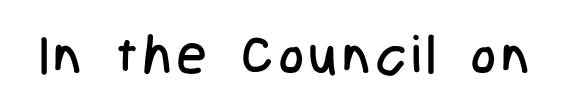
{"serif": "no", "italic": "no", "bold": "no", "weight": "regular", "width": "condensed", "stroke_contrast": "low", "x_height": "medium", "monospaced": "no", "underline": "no", "glyph_px": 52}
